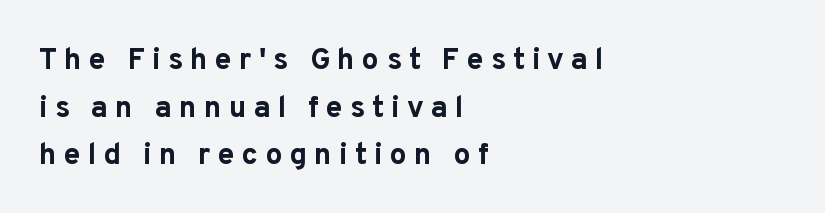
The image shows 30 px bold sans-serif type, upright; set left-aligned, normal line spacing (1.59x), unusually wide letter spacing (+0.24 em), not underlined; low stroke contrast and a medium x-height.
